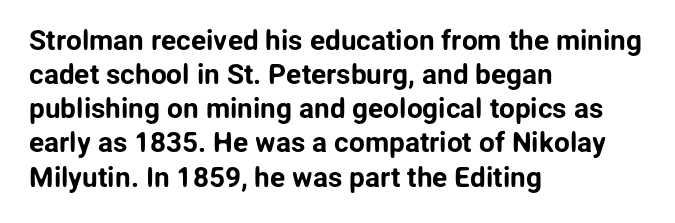
The image shows 28 px sans-serif type, upright; set left-aligned, line spacing 1.22x, normal letter spacing, not underlined; low stroke contrast and a medium x-height.
